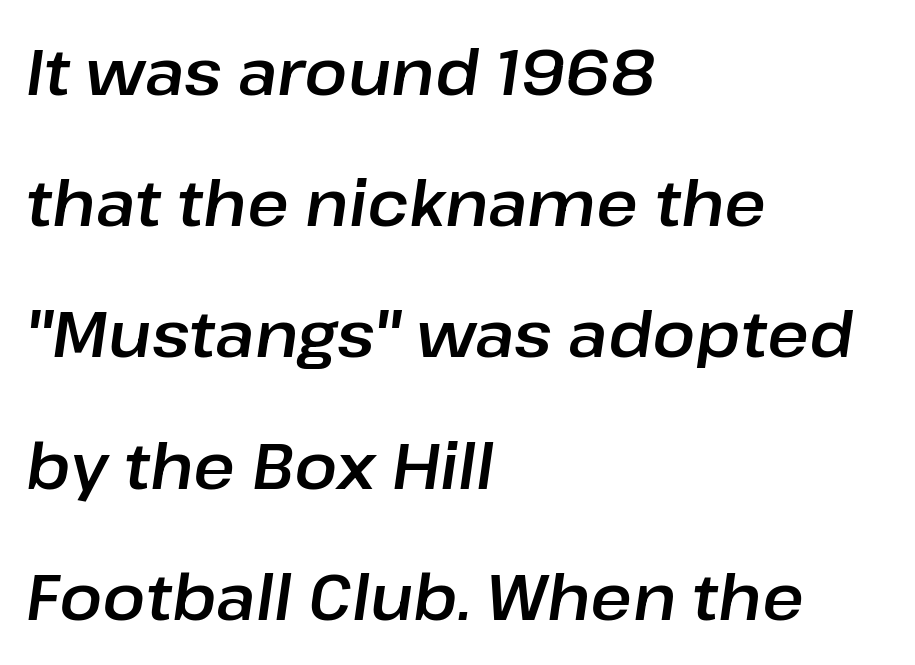
The image shows 64 px text type, italic (leaning right); set left-aligned, loose line spacing (2.05x), normal letter spacing, not underlined; low stroke contrast and a medium x-height.
